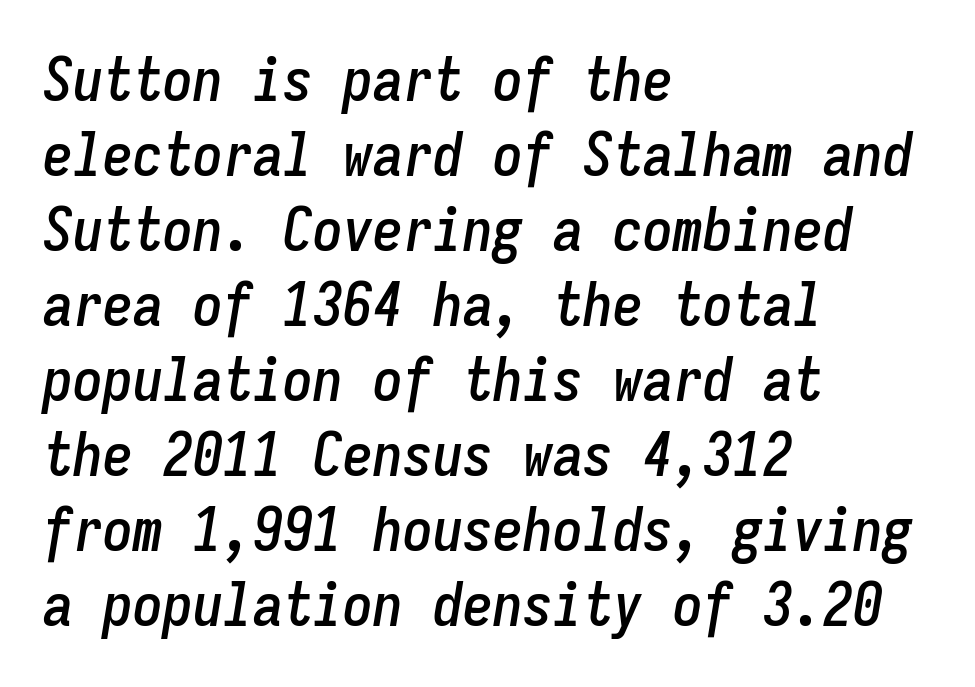
The text block is weighted toward the left margin, trailing off unevenly rightward. Slant detected: the letters are inclined. Honestly, there is no underline to notice here at all. Compared with typical paragraphs, the rows here are spaced about the same. The letters sit at their default tracking, neither squeezed nor spread. Note the uniform advance width — an 'i' takes as much space as an 'm'.
